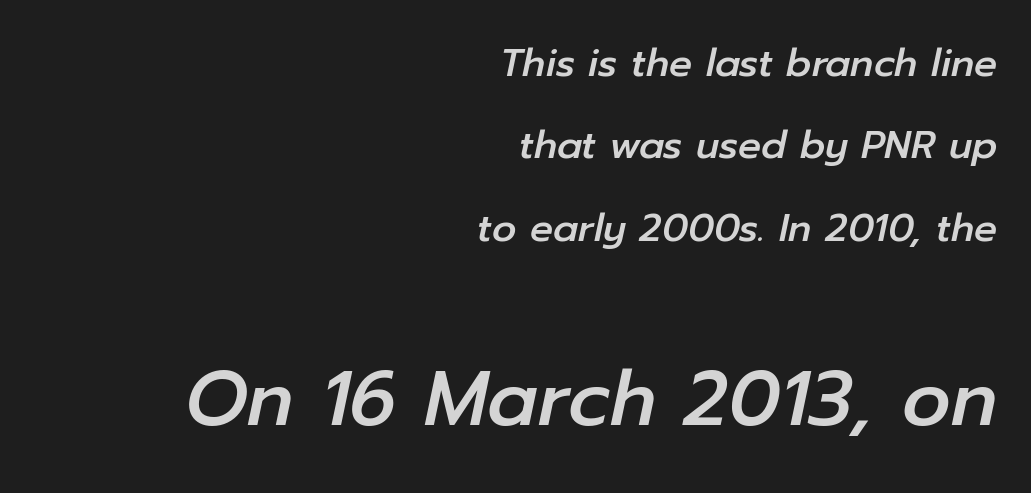
Q: Is the text italic (slanted)? A: Yes, it leans right by about 12 degrees.
Q: Is the text underlined? A: No.
Q: How is the paragraph aligned? A: Right-aligned.
Q: Is the spacing between letters normal or unusually wide? A: Normal.
Q: Is the spacing between lines tight, normal or loose? A: Loose.
Q: Which block of text is set in a larger size, the first (top) or the second (bottom)? A: The second (bottom) one.
Q: Width (condensed, normal, or wide)? A: Normal.
Q: Stroke contrast? A: Low.
Q: x-height? A: Medium.
Q: Monospaced? A: No.
